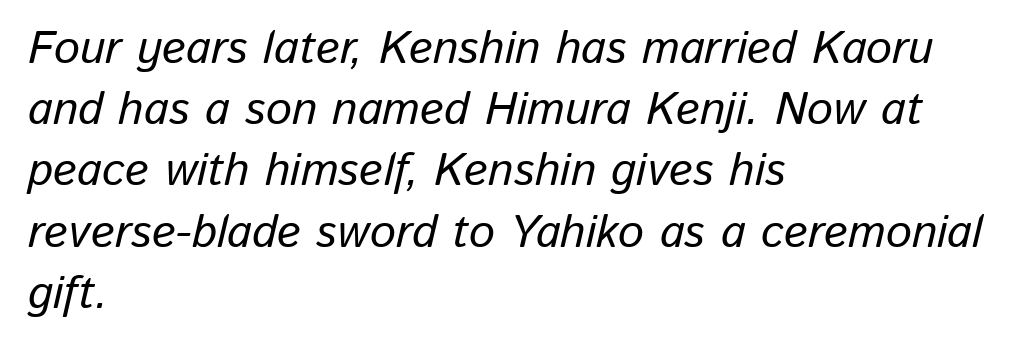
Q: Is the text italic (slanted)? A: Yes, it leans right by about 13 degrees.
Q: Is the text underlined? A: No.
Q: How is the paragraph aligned? A: Left-aligned.
Q: Is the spacing between letters normal or unusually wide? A: Normal.
Q: Is the spacing between lines tight, normal or loose? A: Normal.
Q: Width (condensed, normal, or wide)? A: Normal.
Q: Stroke contrast? A: Low.
Q: x-height? A: Medium.
Q: Monospaced? A: No.
